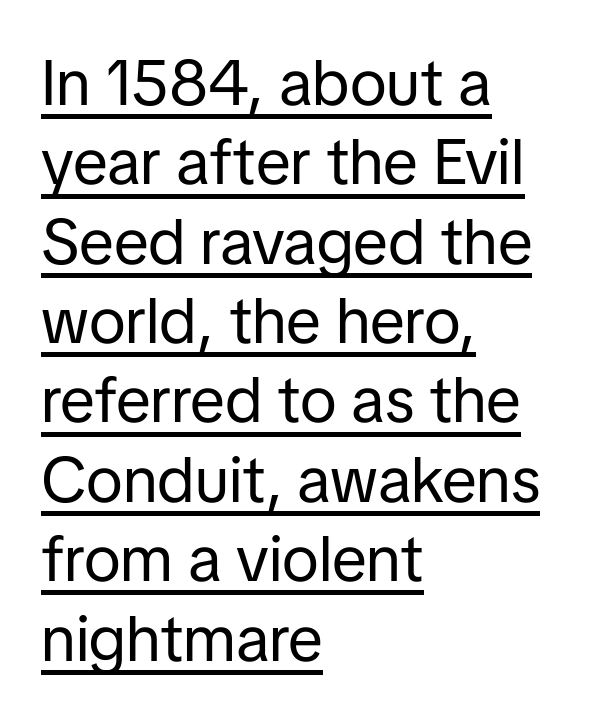
Q: Is the text bold? A: No.
Q: Is the text italic (slanted)? A: No, it is upright.
Q: Is the typeface a serif or a sans-serif typeface? A: Sans-serif.
Q: Is the text underlined? A: Yes.
Q: How is the paragraph aligned? A: Left-aligned.
Q: Is the spacing between letters normal or unusually wide? A: Normal.
Q: Width (condensed, normal, or wide)? A: Normal.
Q: Stroke contrast? A: Low.
Q: x-height? A: Medium.
Q: Monospaced? A: No.
